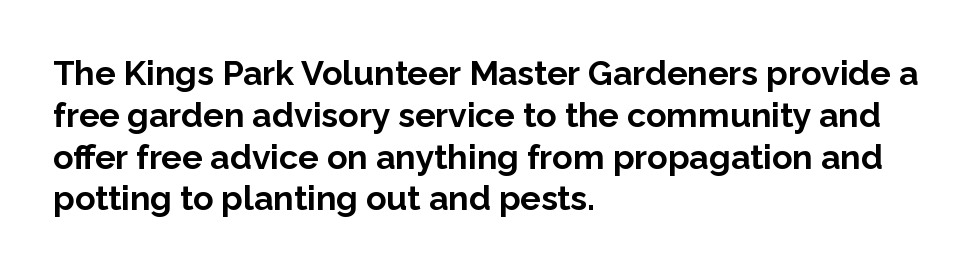
No extra tracking has been applied to these lines. The ragged edge is on the right, which tells us the setting is flush left. I'd call this a sans setting — the letters go barefoot. A roman cut, with each character standing at attention. The characters look thick and weighty, a clear bold.
